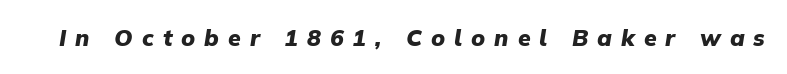
It's the slanting kind of type. Only glyphs here, with clear space below each row. Loose tracking; the words dissolve into strings of separated letters. Does the weight exceed regular? Yes, all the way to bold.
